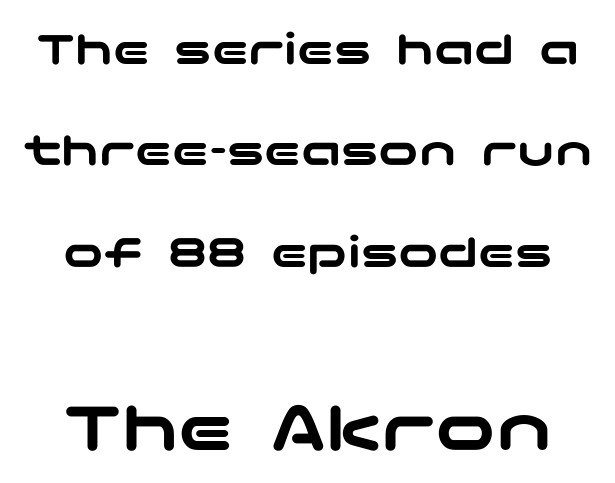
Observe the ordinary spacing: letters are neighbours, not strangers. The gap between lines stays unmarked. The lines are spread far apart with generous leading. Type style note: lacks serifs.
